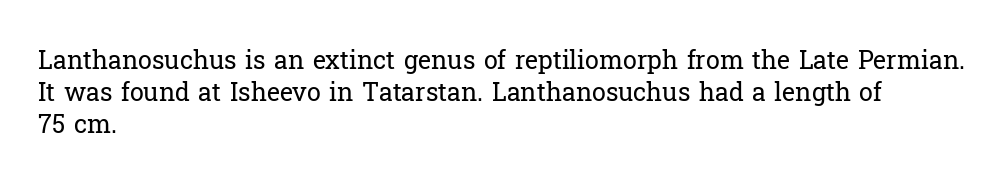
{"italic": "no", "bold": "no", "underline": "no", "align": "left", "line_spacing": "normal", "line_spacing_ratio": 1.29, "letter_spacing": "normal", "letter_spacing_em": 0.0, "glyph_px": 25}
